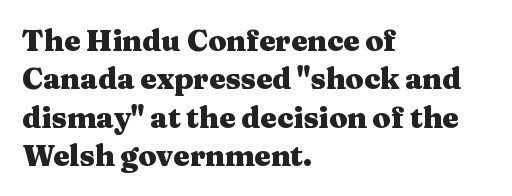
This block has exactly the height ordinary leading produces. The rendering uses natural spacing where letterforms have individual widths. The glyphs in this specimen are seriffed. These lines keep a tight, regular rhythm from letter to letter. Words float on clear page, feet unadorned.
